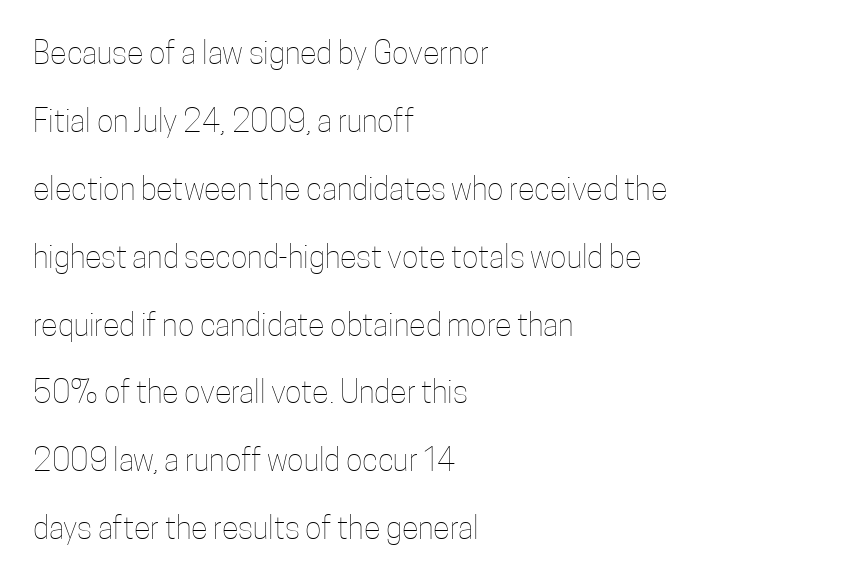
The image shows 31 px thin, condensed type, upright; set left-aligned, loose line spacing (2.19x), normal letter spacing, not underlined; low stroke contrast and a medium x-height.
